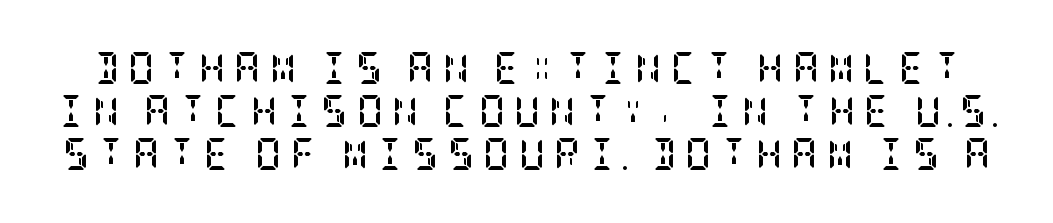
The image shows 32 px semibold, condensed serif type, upright; set normal line spacing (1.35x), unusually wide letter spacing (+0.29 em), not underlined; low stroke contrast and a large x-height.
